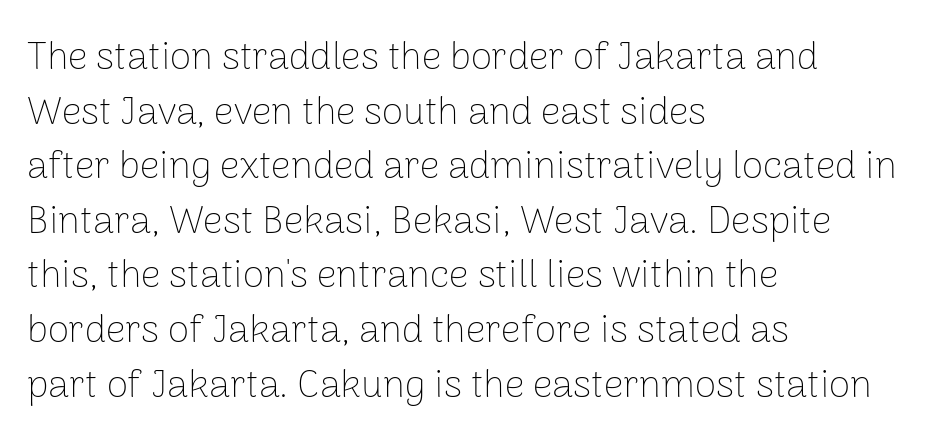
These lines were composed using upright roman letters. Nope, no serifs anywhere on these letters. Stems here are at most as thick as an everyday book face. Underline: absent. The rendering uses a moderate line-height, typical for paragraphs. Each word holds together tightly as a unit, with standard inter-letter gaps.
